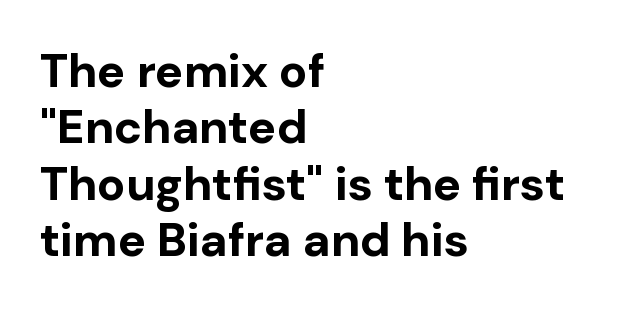
The image shows 47 px bold sans-serif type, upright; set left-aligned, line spacing 1.2x, normal letter spacing, not underlined; low stroke contrast and a medium x-height.
